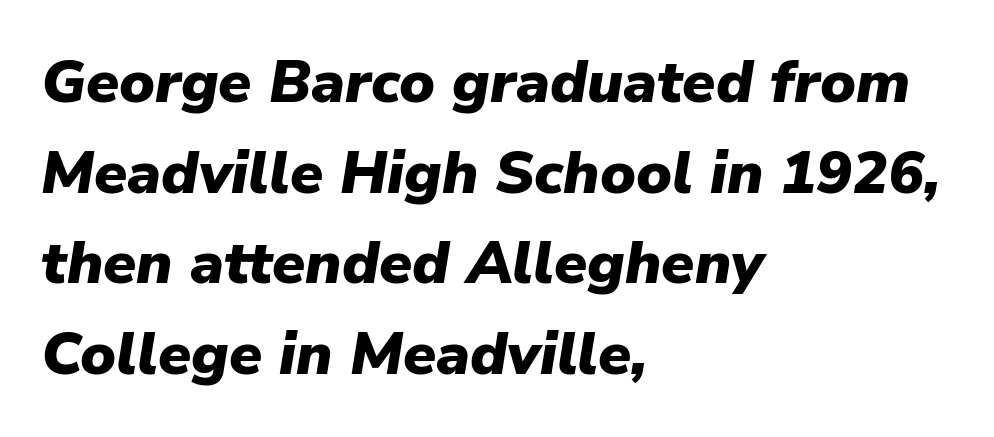
The letters advance in unequal steps, a hallmark of proportional type. Evenly set lines give the paragraph a standard silhouette. Is the type bold? Yes — the strokes are clearly thick and heavy. Glance below the letters and you will spot only blank space. The horizontal fit of the characters is conventional and even. Horizontally, the lines are justified to the leading edge only.
